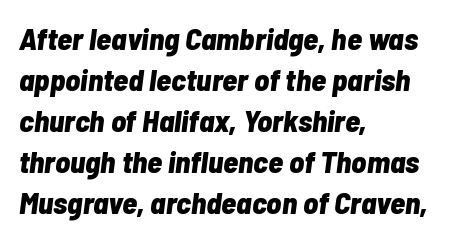
The passage is arranged the way most books set body copy — flush left. Between one letter and the next there's only the usual sliver of space. Stroke thickness is high; the sample reads as a true bold. Quick note: italic. Each row of text sits above clean, open space. The face used here is proportionally spaced, like ordinary book or web type.
